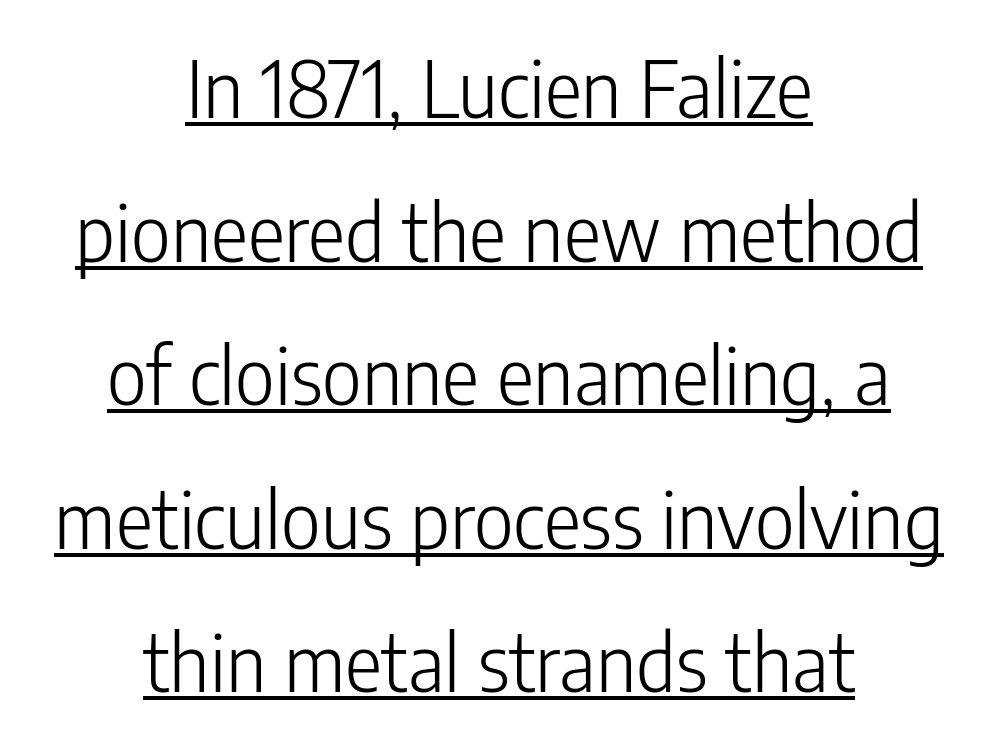
The lettering holds an erect, upright posture throughout. Spacing verdict: proportional, widths tailored to each character. The rag falls on both sides of this text block equally. Weight: in the light-to-regular range.
